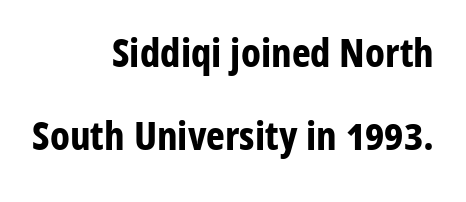
Q: Is the text bold? A: Yes.
Q: Is the text italic (slanted)? A: No, it is upright.
Q: Is the typeface a serif or a sans-serif typeface? A: Sans-serif.
Q: Is the text underlined? A: No.
Q: How is the paragraph aligned? A: Right-aligned.
Q: Is the spacing between letters normal or unusually wide? A: Normal.
Q: Is the spacing between lines tight, normal or loose? A: Loose.
Q: Width (condensed, normal, or wide)? A: Condensed.
Q: Stroke contrast? A: Low.
Q: x-height? A: Medium.
Q: Monospaced? A: No.
